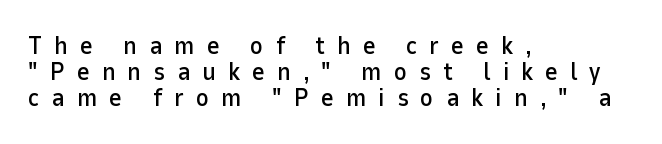
Very little white space separates one row of letters from the next. The passage shown has open, widely tracked lettering throughout. Bare-footed words on every line. Which margin do the lines hug? The left one — the right edge is uneven.
